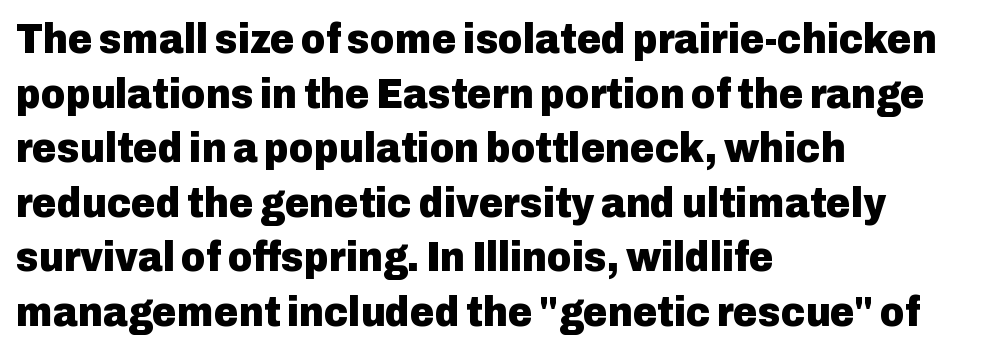
Q: Is the text bold? A: Yes.
Q: Is the text italic (slanted)? A: No, it is upright.
Q: Is the typeface a serif or a sans-serif typeface? A: Sans-serif.
Q: Is the text underlined? A: No.
Q: How is the paragraph aligned? A: Left-aligned.
Q: Is the spacing between letters normal or unusually wide? A: Normal.
Q: Is the spacing between lines tight, normal or loose? A: Normal.
Q: Width (condensed, normal, or wide)? A: Normal.
Q: Stroke contrast? A: Low.
Q: x-height? A: Medium.
Q: Monospaced? A: No.
